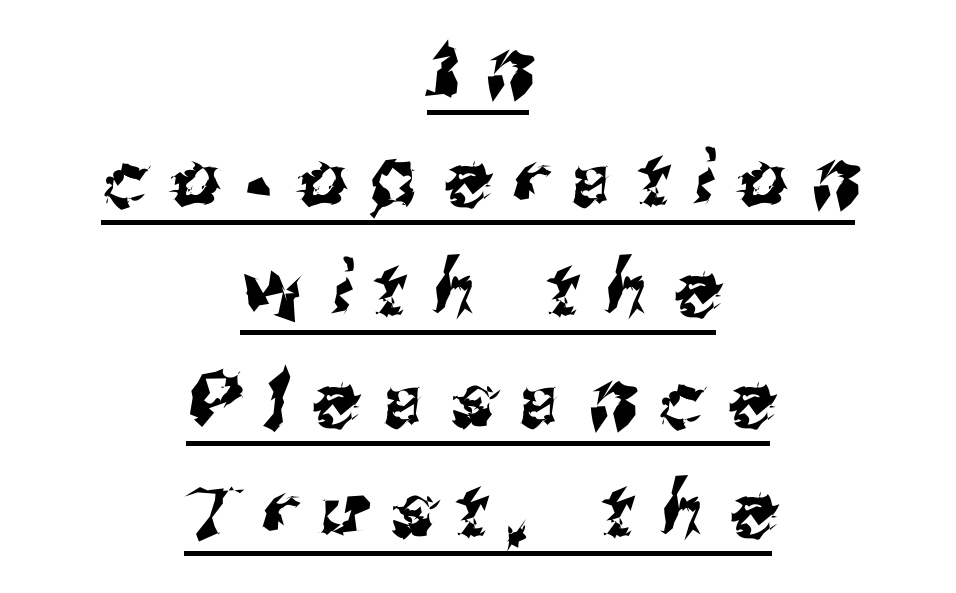
The image shows 75 px sans-serif type; set centered, normal line spacing (1.47x), unusually wide letter spacing (+0.34 em), underlined; medium stroke contrast and a medium x-height.
